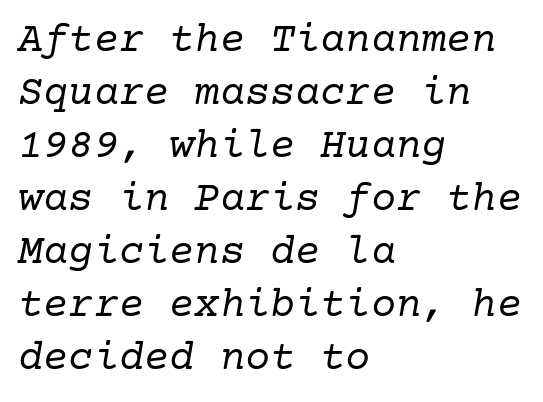
Characters are canted at an angle relative to the baseline's perpendicular. Students, note that the glyphs here touch the page at normal intervals. The string is rendered with underlining switched off. Left-aligned paragraph, ragged on the right.
